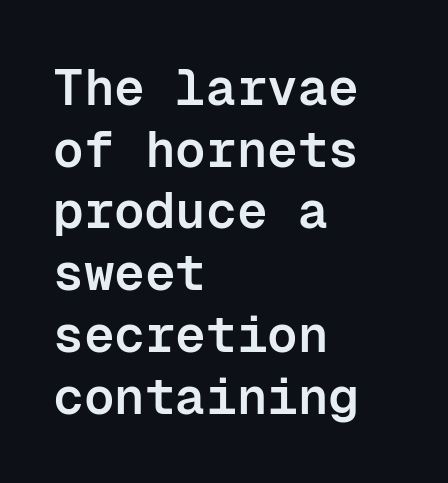
Q: Is the text bold? A: Semi-bold.
Q: Is the text italic (slanted)? A: No, it is upright.
Q: Is the typeface a serif or a sans-serif typeface? A: Sans-serif.
Q: Is the text underlined? A: No.
Q: How is the paragraph aligned? A: Left-aligned.
Q: Is the spacing between letters normal or unusually wide? A: Normal.
Q: Width (condensed, normal, or wide)? A: Normal.
Q: Stroke contrast? A: Low.
Q: x-height? A: Medium.
Q: Monospaced? A: Yes.
